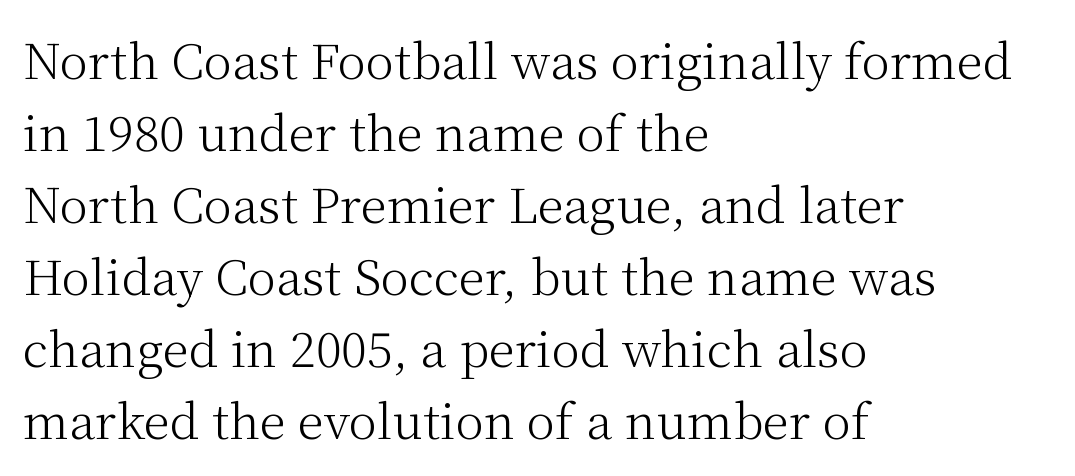
Q: Is the text bold? A: No.
Q: Is the text italic (slanted)? A: No, it is upright.
Q: Is the typeface a serif or a sans-serif typeface? A: Serif.
Q: Is the text underlined? A: No.
Q: How is the paragraph aligned? A: Left-aligned.
Q: Is the spacing between letters normal or unusually wide? A: Normal.
Q: Is the spacing between lines tight, normal or loose? A: Normal.
Q: Width (condensed, normal, or wide)? A: Normal.
Q: Stroke contrast? A: Medium.
Q: x-height? A: Medium.
Q: Monospaced? A: No.
